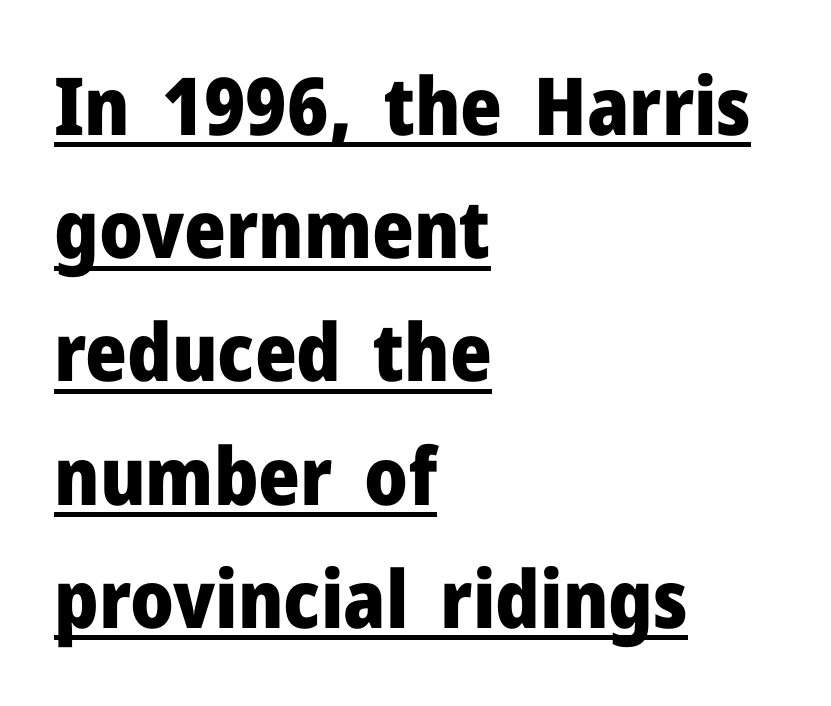
The image shows 80 px heavy sans-serif type, upright; set left-aligned, normal line spacing (1.54x), normal letter spacing, underlined; low stroke contrast and a medium x-height.
